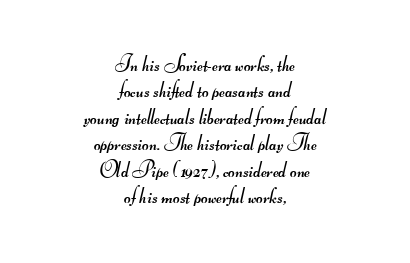
There is no visible air inserted between adjacent glyphs. The strip under each line holds only bare page. The lines are packed closely together with very little leading. A student would call this center alignment; a typographer would say set centered. Summary of weight: not heavy and not bold.
